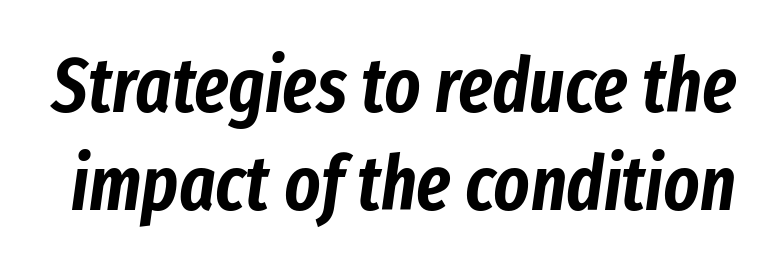
The image shows 76 px condensed type, italic (leaning right); set normal line spacing (1.29x), normal letter spacing, not underlined; low stroke contrast and a medium x-height.
